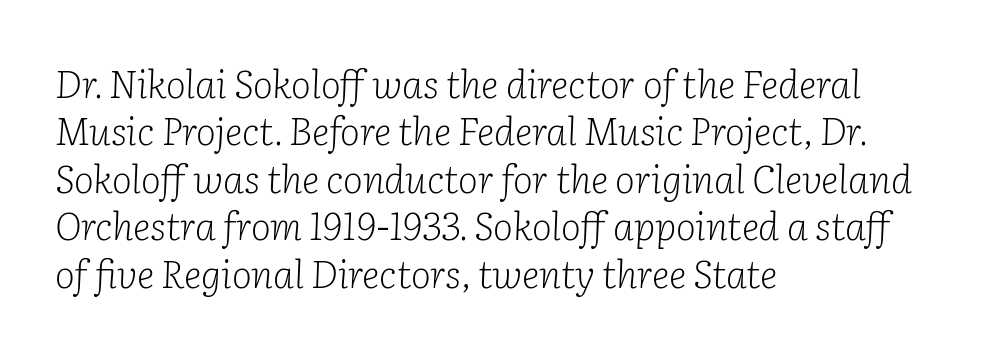
The rendering keeps characters at their native spacing. Teacher's note: observe the even left margin — that is flush-left alignment. Look at the bottom of the vertical strokes: they flare into serifs here. Regular leading. The typeface has the unassuming heft of standard copy or less.
